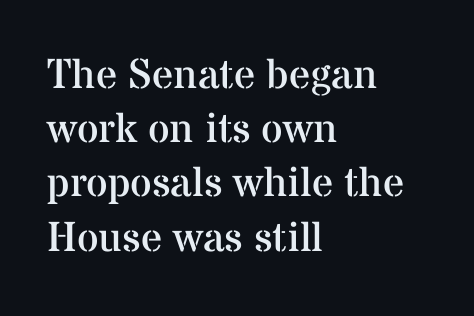
Any mark beneath the type? The region is blank. A typesetter would call this zero additional tracking. The letters advance in unequal steps, a hallmark of proportional type. Italic? Not at all — the glyphs are vertical. Notice how the passage keeps a crisp vertical edge on the left only. Type style note: has serifs.
